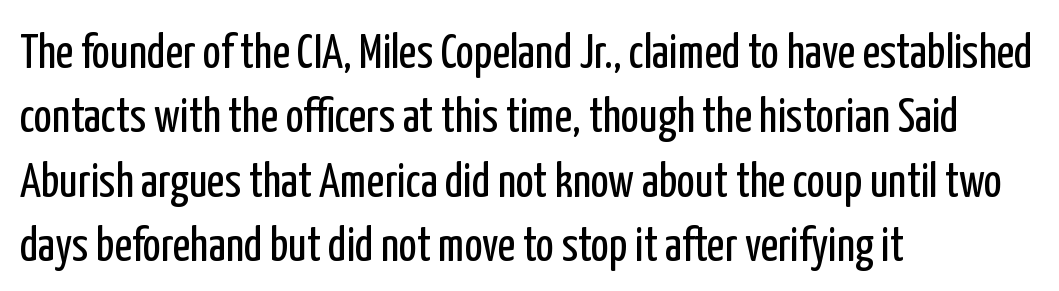
Posture: vertical. Check where the strokes stop: nothing finishes them off — pure sans. The passage shown is typed in a proportional face where columns would drift. Descenders hang freely into open space. Is the block centered? No — it sits flush against the left margin.
